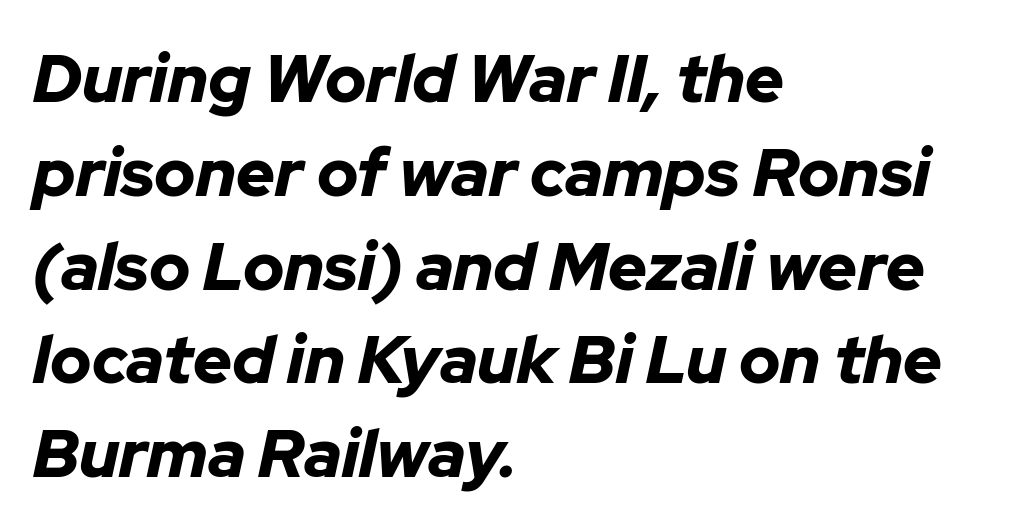
You could not count columns in this text — the font is proportionally spaced. Heavy, bold letterforms. Visually the block forms a straight wall on the left and a jagged coastline on the right. Is the type slanted? Yes — the strokes lean at a clear angle. One glance says typical: line gaps are just what's usual. Anything drawn beneath the words? Only blank space.
